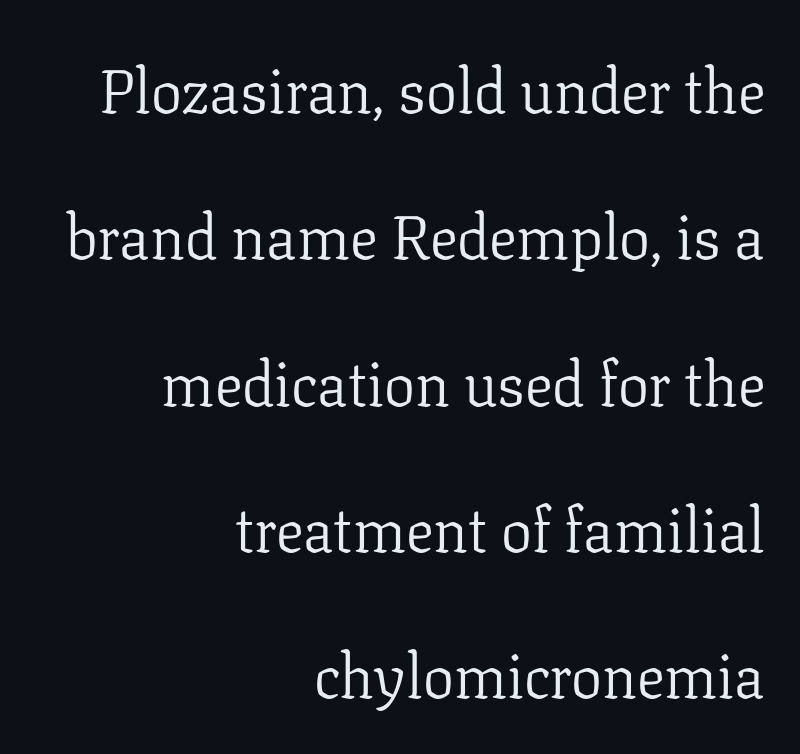
Q: Is the text bold? A: No.
Q: Is the text italic (slanted)? A: No, it is upright.
Q: Is the typeface a serif or a sans-serif typeface? A: Serif.
Q: Is the text underlined? A: No.
Q: How is the paragraph aligned? A: Right-aligned.
Q: Is the spacing between letters normal or unusually wide? A: Normal.
Q: Is the spacing between lines tight, normal or loose? A: Loose.
Q: Width (condensed, normal, or wide)? A: Normal.
Q: Stroke contrast? A: Low.
Q: x-height? A: Medium.
Q: Monospaced? A: No.
